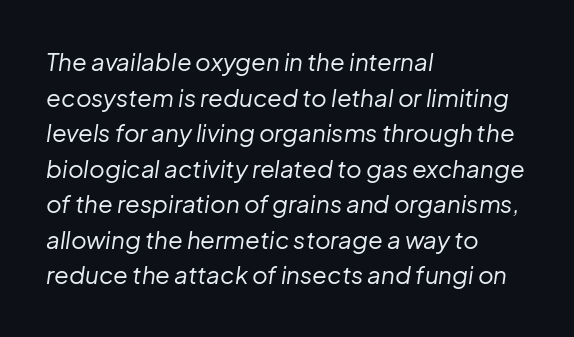
Q: Is the text bold? A: No.
Q: Is the text italic (slanted)? A: Yes, it leans right by about 8 degrees.
Q: Is the text underlined? A: No.
Q: How is the paragraph aligned? A: Left-aligned.
Q: Is the spacing between letters normal or unusually wide? A: Normal.
Q: Is the spacing between lines tight, normal or loose? A: Normal.
